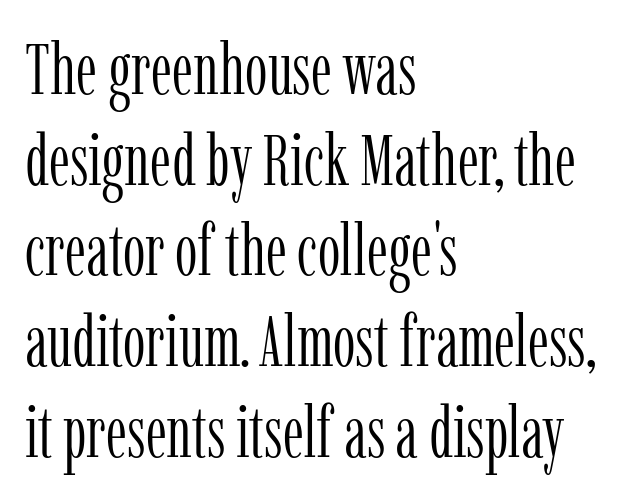
Q: Is the text bold? A: No.
Q: Is the text italic (slanted)? A: No, it is upright.
Q: Is the typeface a serif or a sans-serif typeface? A: Serif.
Q: Is the text underlined? A: No.
Q: How is the paragraph aligned? A: Left-aligned.
Q: Is the spacing between letters normal or unusually wide? A: Normal.
Q: Is the spacing between lines tight, normal or loose? A: Normal.
Q: Width (condensed, normal, or wide)? A: Condensed.
Q: Stroke contrast? A: Low.
Q: x-height? A: Medium.
Q: Monospaced? A: No.
